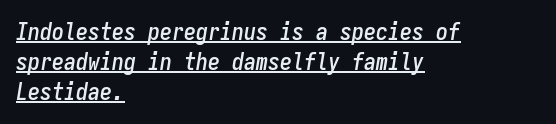
{"italic": "yes", "lean": "right", "slant_degrees": 9, "underline": "yes", "align": "left", "line_spacing": "normal", "line_spacing_ratio": 1.26, "letter_spacing": "normal", "letter_spacing_em": 0.0, "glyph_px": 24}
